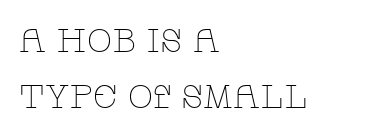
Q: Is the text bold? A: No.
Q: Is the text italic (slanted)? A: No, it is upright.
Q: Is the typeface a serif or a sans-serif typeface? A: Serif.
Q: Is the text underlined? A: No.
Q: How is the paragraph aligned? A: Left-aligned.
Q: Is the spacing between letters normal or unusually wide? A: Normal.
Q: Is the spacing between lines tight, normal or loose? A: Normal.
Q: Width (condensed, normal, or wide)? A: Wide.
Q: Stroke contrast? A: Low.
Q: x-height? A: Large.
Q: Monospaced? A: No.
